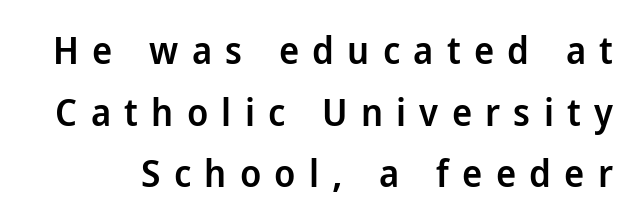
{"serif": "no", "italic": "no", "bold": "semi", "weight": "semibold", "width": "normal", "stroke_contrast": "low", "x_height": "medium", "monospaced": "no", "underline": "no", "line_spacing": "normal", "line_spacing_ratio": 1.62, "letter_spacing": "wide", "letter_spacing_em": 0.35, "glyph_px": 38}
